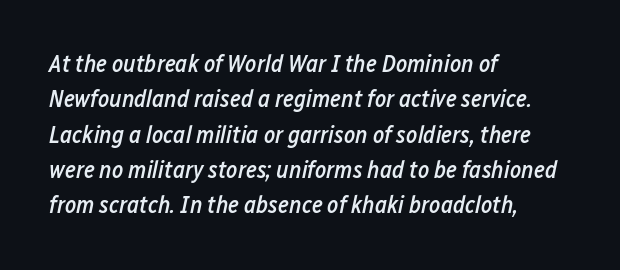
The image shows 24 px text type, italic (leaning right); set left-aligned, normal line spacing (1.47x), normal letter spacing, not underlined.
